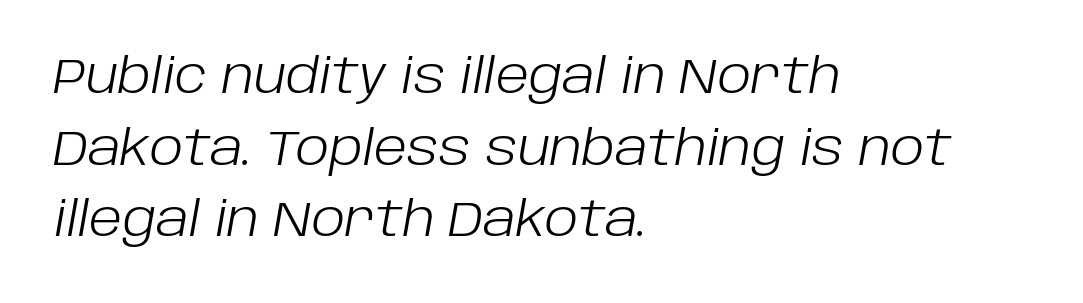
This rendering leaves character spacing at its baseline value. No chunkiness to these letters — they're not bold. All the whitespace from short lines collects on the right. A typesetter would call this leading conventional body-copy spacing. The passage shown is typed in a proportional face where columns would drift.
